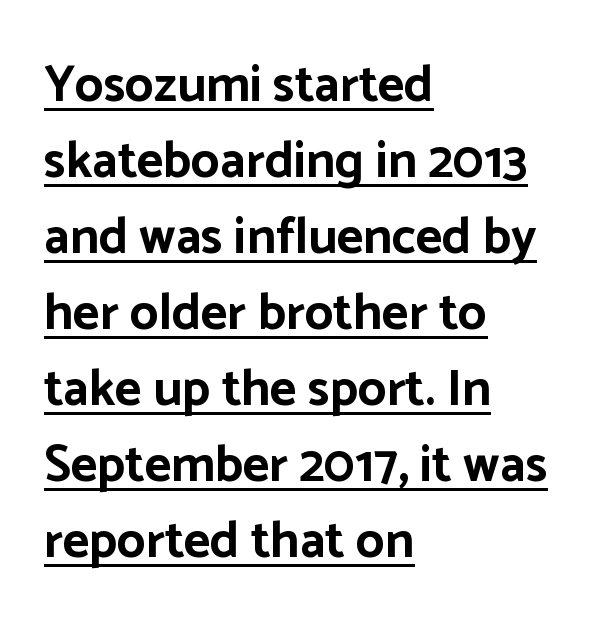
The glyphs in this specimen are sans serif. Students, observe the line beneath the letters — that is underlining. A full-strength bold gives these letters their thick strokes. These lines sit exactly where default settings would place them.
